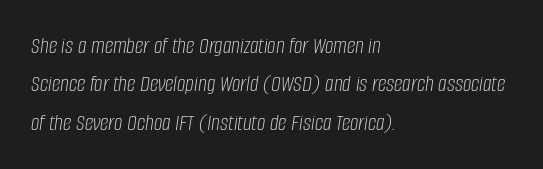
Check the space under the baseline: it is left empty. Quick note: italic. These glyphs show unthickened strokes, regular width or finer. Horizontal alignment here is leftward, the default for most running prose. The rows are spaced the way most documents space them.
